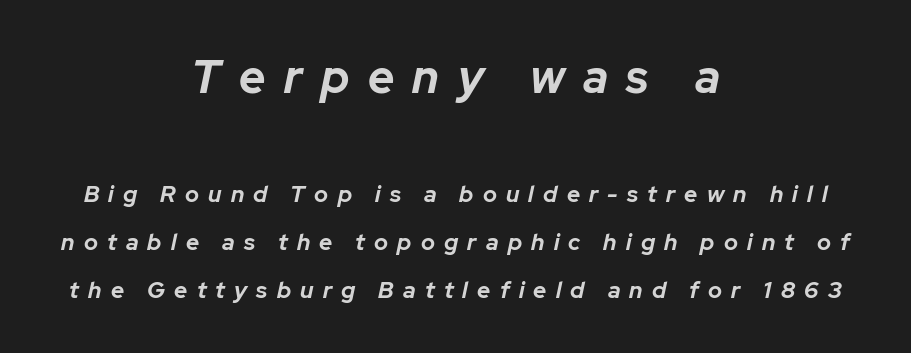
The image shows 46 px bold type, italic (leaning right); set centered, loose line spacing (2.08x), unusually wide letter spacing (+0.4 em), not underlined; the first (top) block is 2.0x larger; low stroke contrast and a medium x-height.
